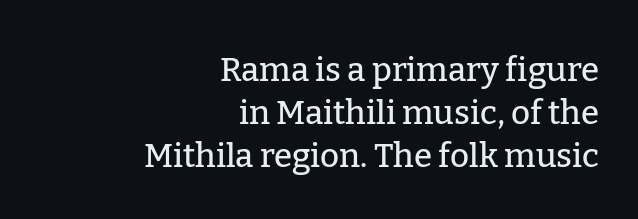
{"serif": "yes", "italic": "no", "width": "normal", "stroke_contrast": "low", "x_height": "medium", "monospaced": "no", "underline": "no", "align": "right", "line_spacing": "normal", "line_spacing_ratio": 1.3, "letter_spacing": "normal", "letter_spacing_em": 0.0, "glyph_px": 33}
